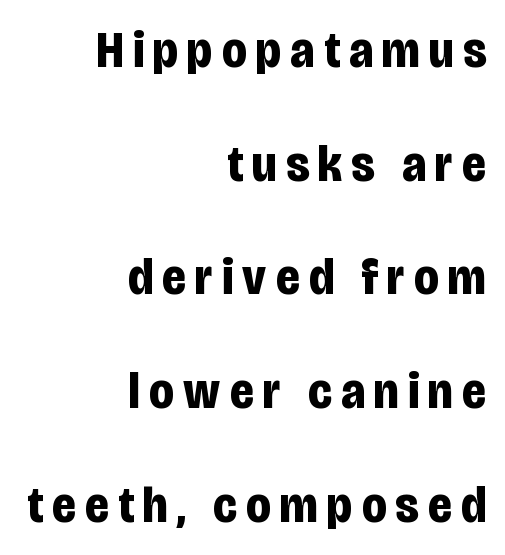
Q: Is the text bold? A: Yes.
Q: Is the text italic (slanted)? A: No, it is upright.
Q: Is the typeface a serif or a sans-serif typeface? A: Sans-serif.
Q: Is the text underlined? A: No.
Q: How is the paragraph aligned? A: Right-aligned.
Q: Is the spacing between lines tight, normal or loose? A: Loose.
Q: Width (condensed, normal, or wide)? A: Condensed.
Q: Stroke contrast? A: Low.
Q: x-height? A: Large.
Q: Monospaced? A: No.
